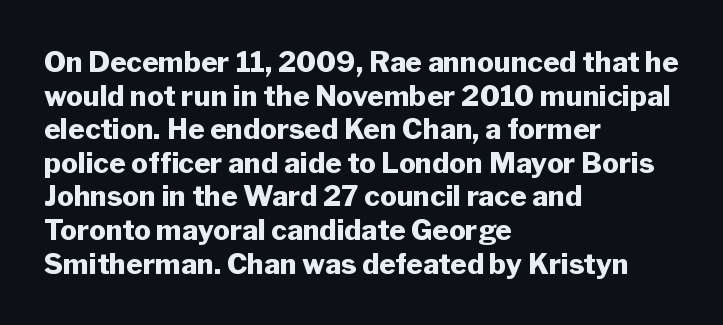
The image shows 28 px heavy sans-serif type, upright; set left-aligned, line spacing 1.2x, normal letter spacing, not underlined; low stroke contrast and a medium x-height.
